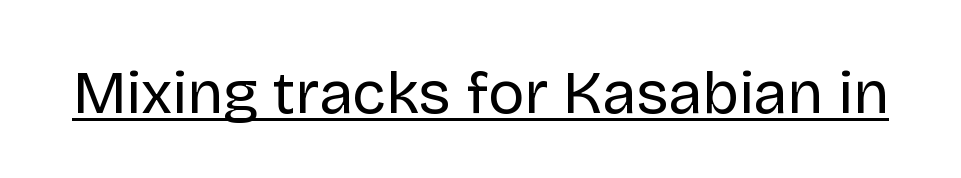
{"serif": "no", "italic": "no", "bold": "no", "weight": "regular", "width": "normal", "stroke_contrast": "low", "x_height": "large", "monospaced": "no", "underline": "yes", "letter_spacing": "normal", "letter_spacing_em": 0.0, "glyph_px": 61}
